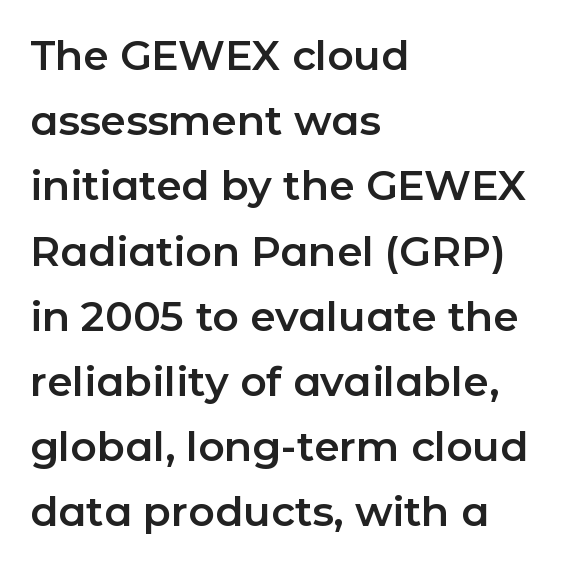
{"serif": "no", "italic": "no", "width": "normal", "stroke_contrast": "low", "x_height": "medium", "monospaced": "no", "underline": "no", "align": "left", "line_spacing": "normal", "line_spacing_ratio": 1.59, "letter_spacing": "normal", "letter_spacing_em": 0.0, "glyph_px": 41}
